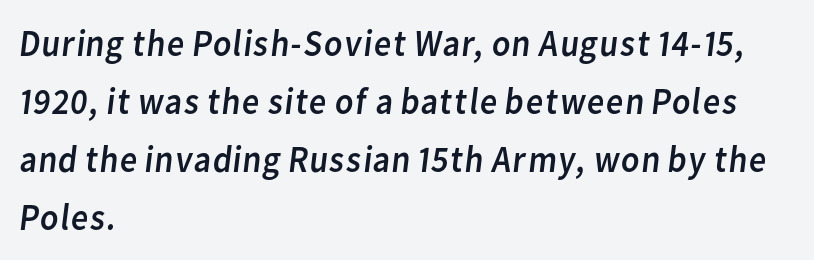
The image shows 38 px regular-weight sans-serif type; set left-aligned, normal line spacing (1.53x), normal letter spacing, not underlined; low stroke contrast and a medium x-height.
